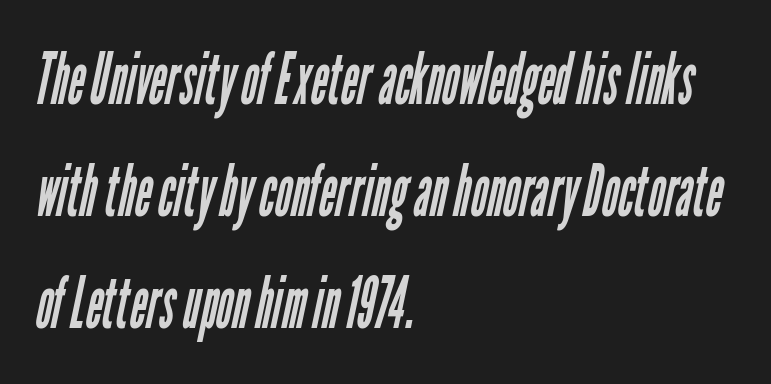
The image shows 71 px regular-weight, condensed sans-serif type; set left-aligned, normal line spacing (1.58x), normal letter spacing, not underlined; low stroke contrast and a medium x-height.
